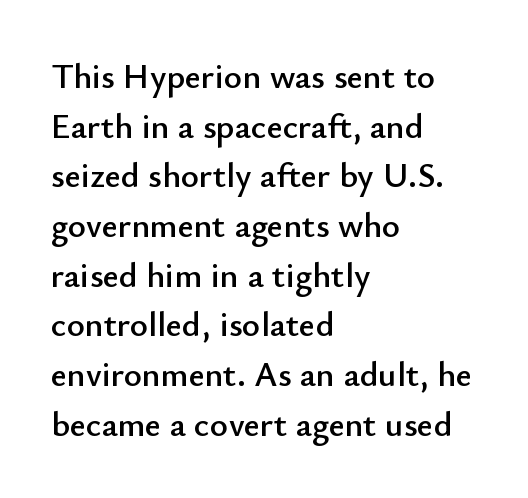
Q: Is the text italic (slanted)? A: No, it is upright.
Q: Is the typeface a serif or a sans-serif typeface? A: Sans-serif.
Q: Is the text underlined? A: No.
Q: How is the paragraph aligned? A: Left-aligned.
Q: Is the spacing between letters normal or unusually wide? A: Normal.
Q: Is the spacing between lines tight, normal or loose? A: Normal.
Q: Width (condensed, normal, or wide)? A: Normal.
Q: Stroke contrast? A: Low.
Q: x-height? A: Small.
Q: Monospaced? A: No.
